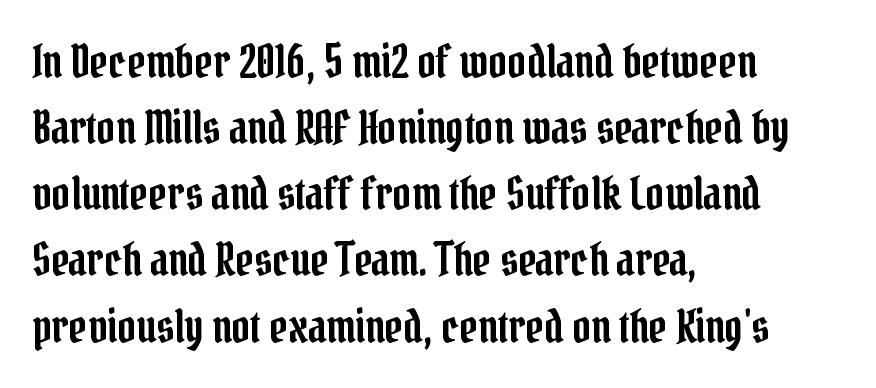
{"serif": "yes", "italic": "no", "width": "condensed", "stroke_contrast": "low", "x_height": "medium", "monospaced": "no", "underline": "no", "align": "left", "line_spacing": "normal", "line_spacing_ratio": 1.47, "letter_spacing": "normal", "letter_spacing_em": 0.0, "glyph_px": 45}
